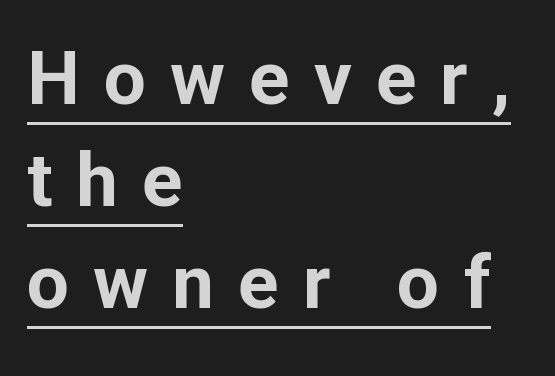
{"serif": "no", "italic": "no", "bold": "yes", "weight": "bold", "width": "normal", "stroke_contrast": "low", "x_height": "medium", "monospaced": "no", "underline": "yes", "align": "left", "line_spacing": "normal", "line_spacing_ratio": 1.36, "letter_spacing": "wide", "letter_spacing_em": 0.32, "glyph_px": 75}
